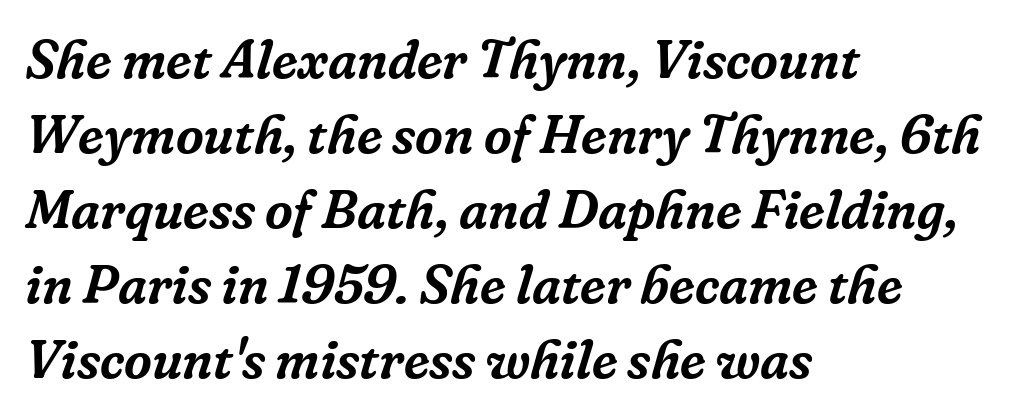
{"serif": "yes", "italic": "yes", "lean": "right", "slant_degrees": 16, "width": "normal", "stroke_contrast": "low", "x_height": "medium", "monospaced": "no", "underline": "no", "align": "left", "line_spacing": "normal", "line_spacing_ratio": 1.39, "letter_spacing": "normal", "letter_spacing_em": 0.0, "glyph_px": 54}
